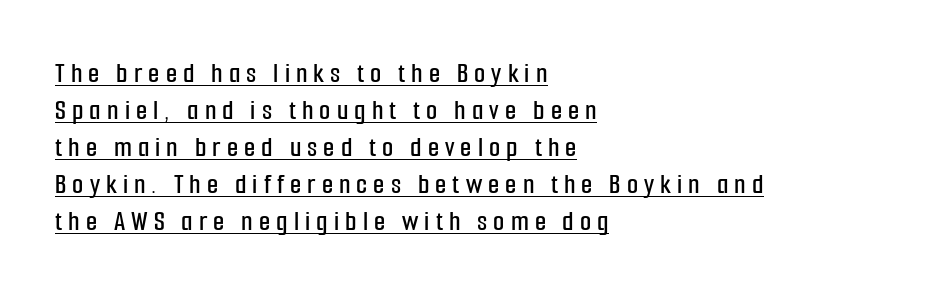
{"serif": "no", "italic": "no", "width": "condensed", "stroke_contrast": "low", "x_height": "medium", "monospaced": "no", "underline": "yes", "align": "left", "line_spacing": "normal", "line_spacing_ratio": 1.28, "letter_spacing": "wide", "letter_spacing_em": 0.21, "glyph_px": 29}
